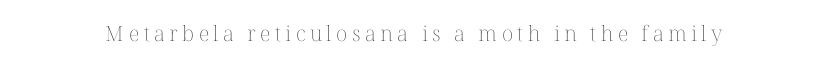
The image shows 21 px text type, upright; set unusually wide letter spacing (+0.21 em), not underlined.
